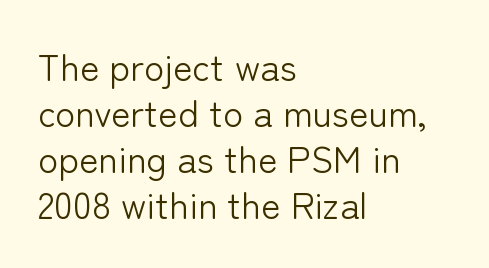
Ordinary non-slanted type is in use. These lines are set flush left with a ragged right edge. Here the designer chose a conventional face with non-uniform glyph widths. There is no visible air inserted between adjacent glyphs. The strokes are not fattened; the text isn't bold.
